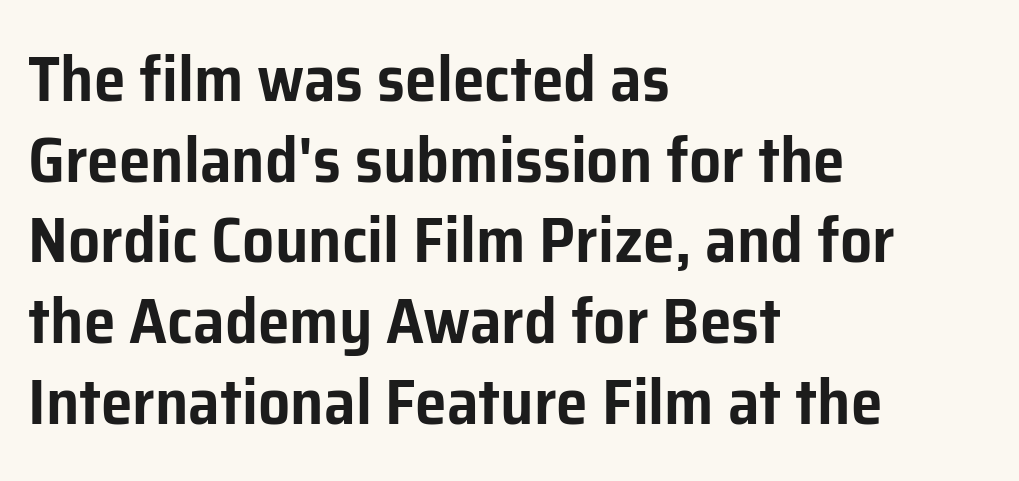
Q: Is the text italic (slanted)? A: No, it is upright.
Q: Is the typeface a serif or a sans-serif typeface? A: Sans-serif.
Q: Is the text underlined? A: No.
Q: How is the paragraph aligned? A: Left-aligned.
Q: Is the spacing between letters normal or unusually wide? A: Normal.
Q: Is the spacing between lines tight, normal or loose? A: Normal.
Q: Width (condensed, normal, or wide)? A: Normal.
Q: Stroke contrast? A: Low.
Q: x-height? A: Medium.
Q: Monospaced? A: No.
